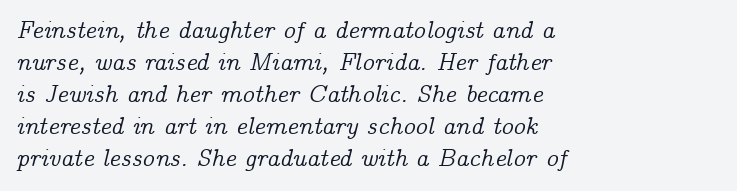
The image shows 24 px text type, italic (leaning right); set left-aligned, normal line spacing (1.33x), normal letter spacing, not underlined.
